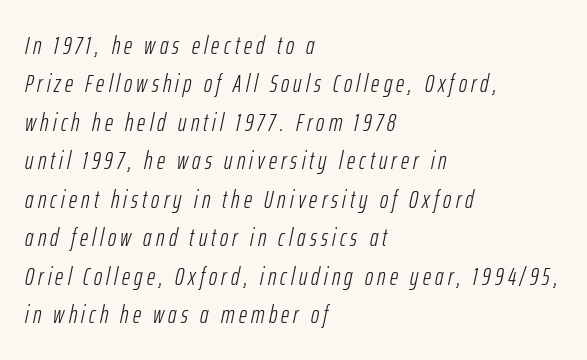
The image shows 25 px text type, italic (leaning right); set left-aligned, normal line spacing (1.54x), not underlined.
